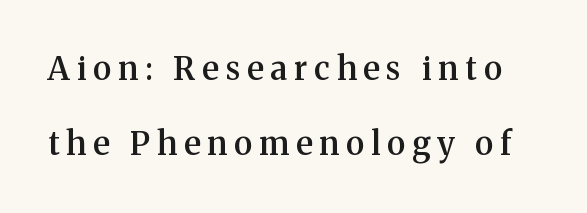
{"serif": "yes", "italic": "no", "bold": "semi", "weight": "semibold", "width": "normal", "stroke_contrast": "medium", "x_height": "medium", "monospaced": "no", "underline": "no", "line_spacing": "loose", "line_spacing_ratio": 2.35, "letter_spacing": "wide", "letter_spacing_em": 0.22, "glyph_px": 32}
